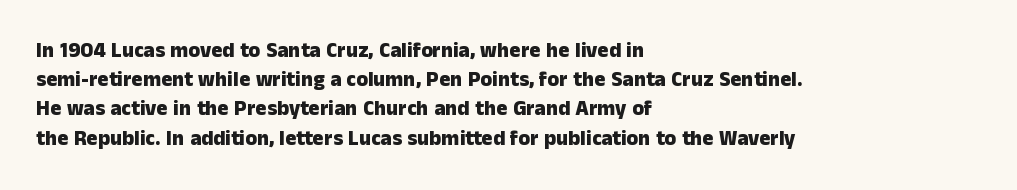
The image shows 21 px bold type, upright; set left-aligned, normal line spacing (1.39x), normal letter spacing, not underlined.
